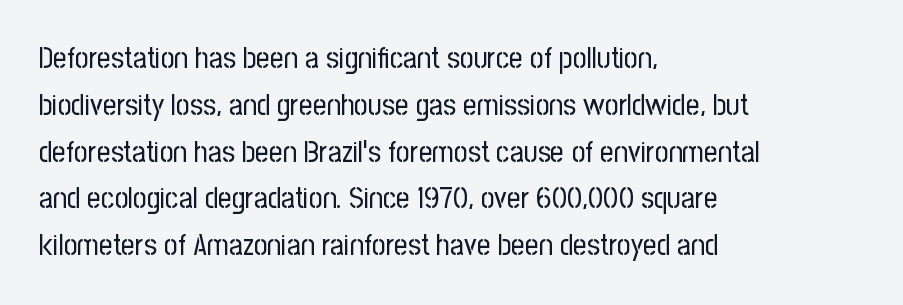
Characters follow at the spacing the type designer built in. Bold? No — there's no thickening of the strokes. In terms of posture, this sample is upright. Note the varied advance widths — an 'i' is clearly narrower than an 'm'. Is there much room between lines? A standard amount, neither cramped nor airy. In terms of letterform style, serifs are entirely absent.
